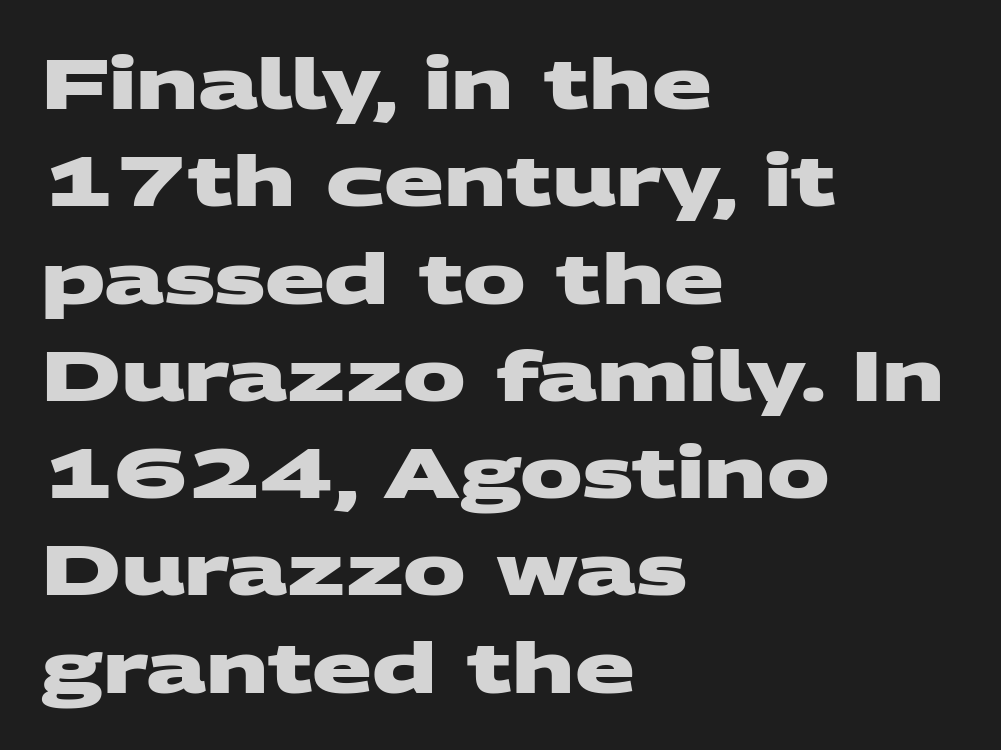
The image shows 70 px heavy, wide sans-serif type; set left-aligned, normal line spacing (1.39x), normal letter spacing, not underlined; medium stroke contrast and a large x-height.
